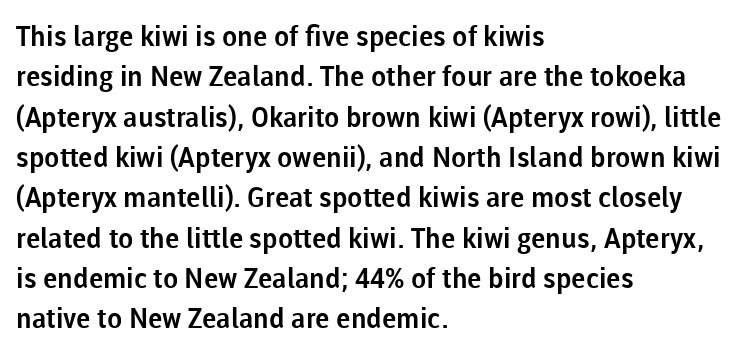
The image shows 28 px sans-serif type, upright; set left-aligned, normal line spacing (1.44x), normal letter spacing, not underlined; low stroke contrast and a medium x-height.
